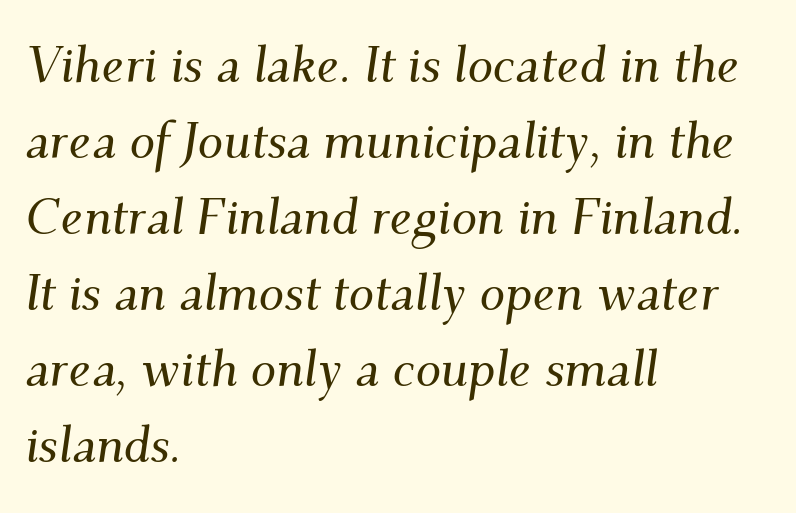
{"serif": "yes", "italic": "yes", "lean": "right", "slant_degrees": 9, "width": "normal", "stroke_contrast": "medium", "x_height": "small", "monospaced": "no", "underline": "no", "align": "left", "line_spacing": "normal", "line_spacing_ratio": 1.49, "letter_spacing": "normal", "letter_spacing_em": 0.0, "glyph_px": 51}
